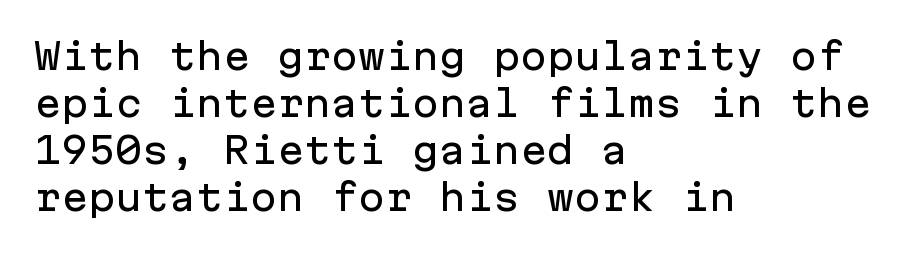
Q: Is the text italic (slanted)? A: No, it is upright.
Q: Is the typeface a serif or a sans-serif typeface? A: Sans-serif.
Q: Is the text underlined? A: No.
Q: How is the paragraph aligned? A: Left-aligned.
Q: Is the spacing between letters normal or unusually wide? A: Normal.
Q: Is the spacing between lines tight, normal or loose? A: Normal.
Q: Width (condensed, normal, or wide)? A: Normal.
Q: Stroke contrast? A: Low.
Q: x-height? A: Medium.
Q: Monospaced? A: Yes.
